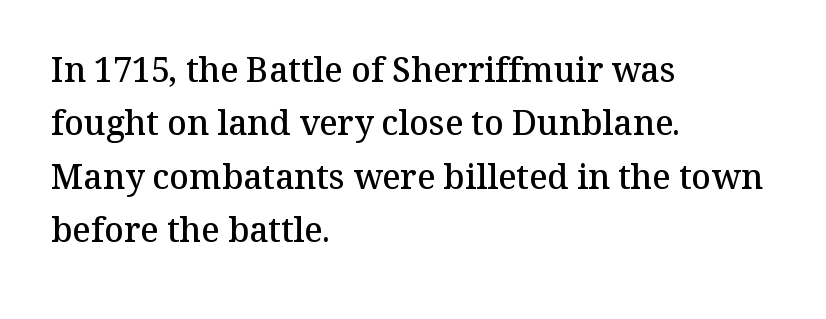
The image shows 34 px semibold serif type, upright; set left-aligned, normal line spacing (1.57x), normal letter spacing, not underlined; medium stroke contrast and a medium x-height.
